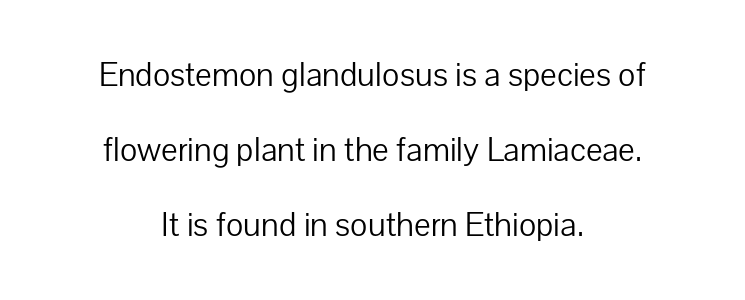
The font family rendered here belongs to the sans-serif group. The letterforms sit at book weight or below. Compared with typical body copy, the letter spacing here is the same. Character widths vary here, with narrow letters taking less room than wide ones. The line-height multiplier appears high, well above default. The lettering holds an erect, upright posture throughout.
